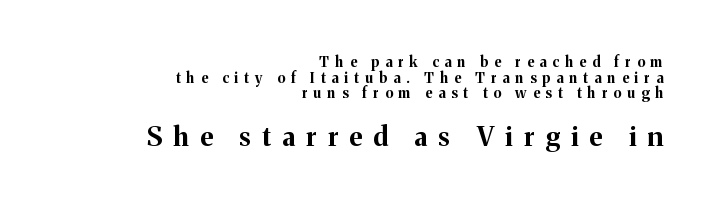
{"italic": "no", "bold": "yes", "underline": "no", "align": "right", "line_spacing": "tight", "line_spacing_ratio": 1.11, "letter_spacing": "wide", "letter_spacing_em": 0.43, "larger_block": "second", "size_ratio": 1.86, "glyph_px": 26}
